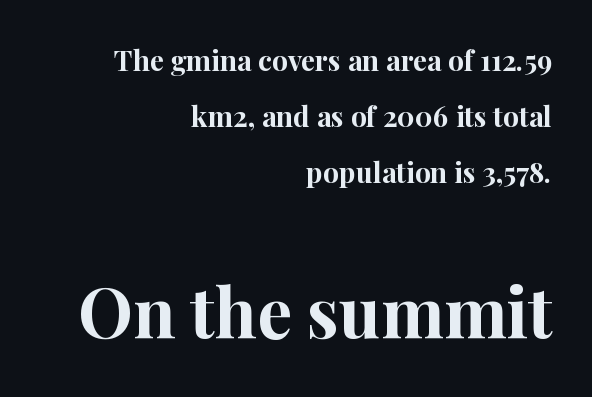
Ordinary non-slanted type is in use. The setting favours the right margin, as signatures and pull-quotes sometimes do. Underlining? Definitely not there. Small tapered or slab feet sit at the stroke ends, so this counts as serif. These lines carry a lot of weight — the face is fully bold.
